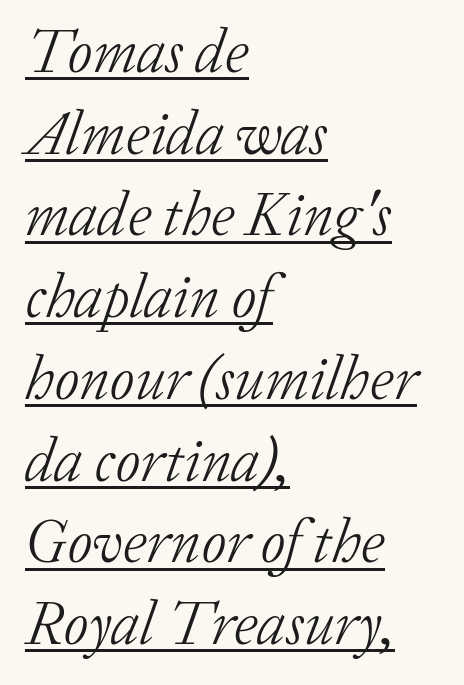
{"serif": "yes", "italic": "yes", "lean": "right", "slant_degrees": 20, "bold": "no", "weight": "light", "width": "normal", "stroke_contrast": "low", "x_height": "medium", "monospaced": "no", "underline": "yes", "align": "left", "line_spacing": "normal", "line_spacing_ratio": 1.34, "letter_spacing": "normal", "letter_spacing_em": 0.0, "glyph_px": 61}
